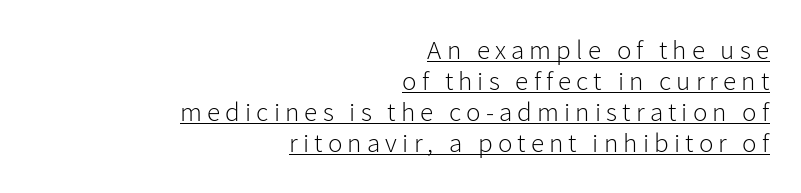
{"italic": "no", "bold": "no", "underline": "yes", "align": "right", "line_spacing": "tight", "line_spacing_ratio": 1.15, "glyph_px": 27}
